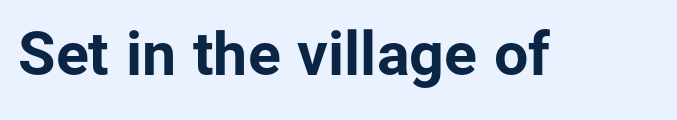
Q: Is the text bold? A: Yes.
Q: Is the text italic (slanted)? A: No, it is upright.
Q: Is the typeface a serif or a sans-serif typeface? A: Sans-serif.
Q: Is the text underlined? A: No.
Q: Is the spacing between letters normal or unusually wide? A: Normal.
Q: Width (condensed, normal, or wide)? A: Normal.
Q: Stroke contrast? A: Low.
Q: x-height? A: Medium.
Q: Monospaced? A: No.
